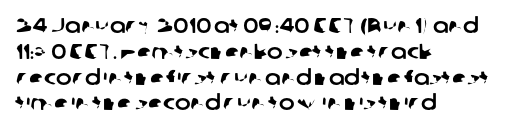
The image shows 21 px text type; set left-aligned, line spacing 1.23x, normal letter spacing, not underlined.
